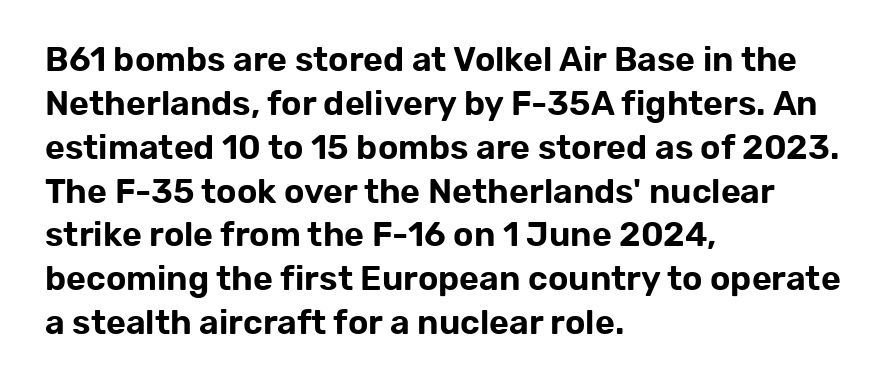
The image shows 34 px sans-serif type, upright; set left-aligned, normal line spacing (1.29x), normal letter spacing, not underlined; low stroke contrast and a medium x-height.
